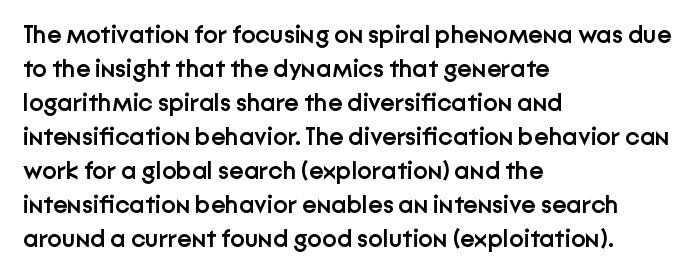
Do the letters lean? They stand straight. Set as a demibold, roughly 600 on the weight scale. Interline gaps are of average width in this sample. Has an underline been added? It has not. In CSS terms this would be text-align: left. The passage shown has conventional tracking throughout.
